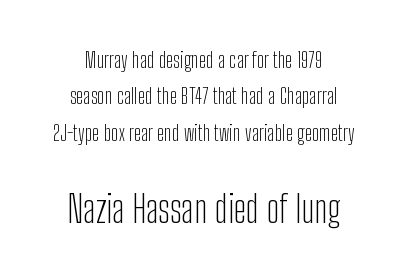
The image shows 38 px light, condensed sans-serif type, upright; set normal line spacing (1.65x), normal letter spacing, not underlined; the second (bottom) block is 1.73x larger; low stroke contrast and a medium x-height.
